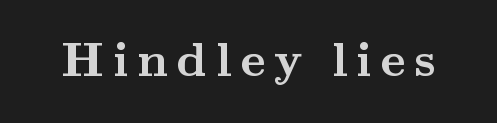
Q: Is the text bold? A: Yes.
Q: Is the text italic (slanted)? A: No, it is upright.
Q: Is the typeface a serif or a sans-serif typeface? A: Serif.
Q: Is the text underlined? A: No.
Q: Width (condensed, normal, or wide)? A: Wide.
Q: Stroke contrast? A: Medium.
Q: x-height? A: Small.
Q: Monospaced? A: No.
